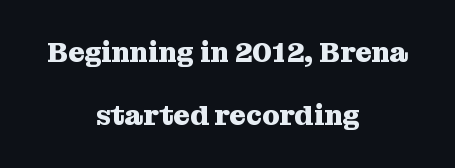
The image shows 28 px heavy serif type, upright; set centered, loose line spacing (2.24x), normal letter spacing, not underlined; medium stroke contrast and a medium x-height.
